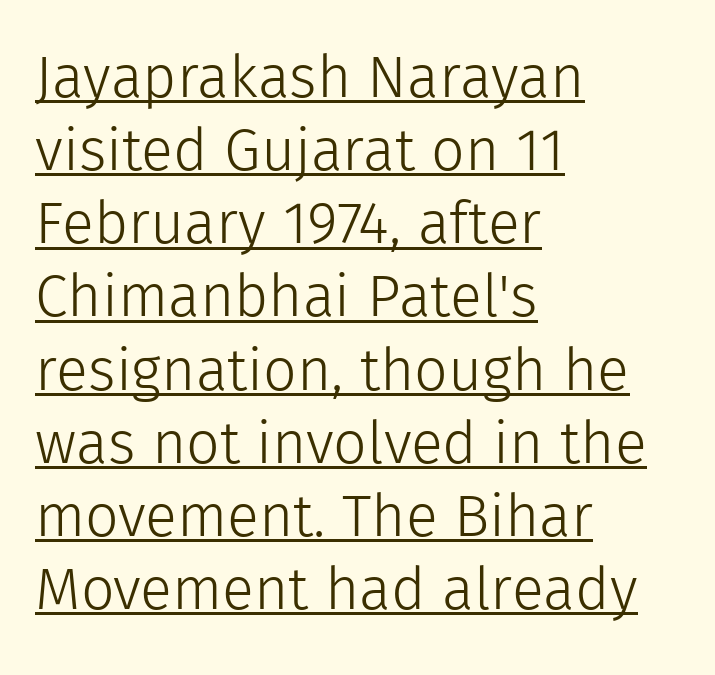
{"serif": "no", "italic": "no", "bold": "no", "weight": "light", "width": "normal", "x_height": "medium", "monospaced": "no", "underline": "yes", "align": "left", "line_spacing_ratio": 1.24, "letter_spacing": "normal", "letter_spacing_em": 0.0, "glyph_px": 59}
